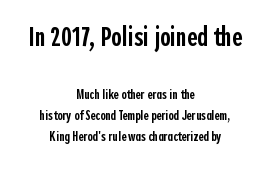
The specimen reads as upright at a glance. The rendering shrinks the type as you move from the upper chunk to the lower. The face used here is proportionally spaced, like ordinary book or web type. Quick note: interline space is typical. What stands out about the letter spacing? Nothing — it is the standard amount. Stroke terminals: plain, sans-serif.
